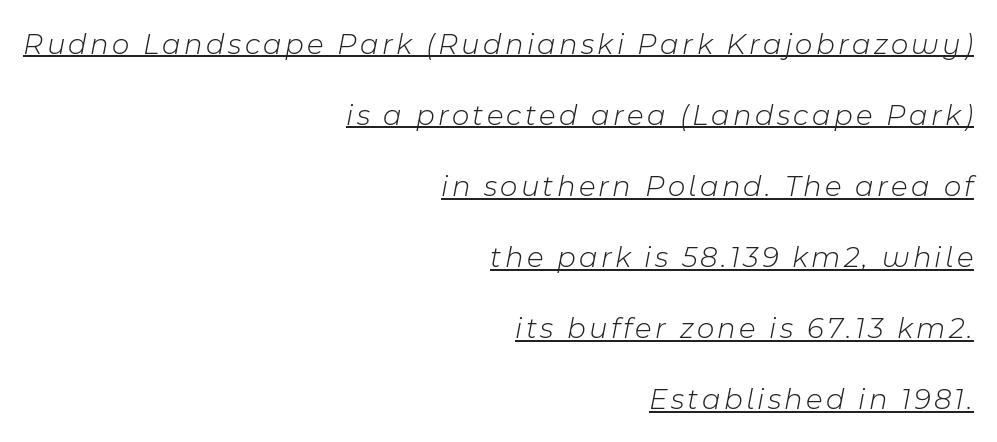
The image shows 30 px light type, italic (leaning right); set right-aligned, loose line spacing (2.37x), underlined; low stroke contrast and a medium x-height.
